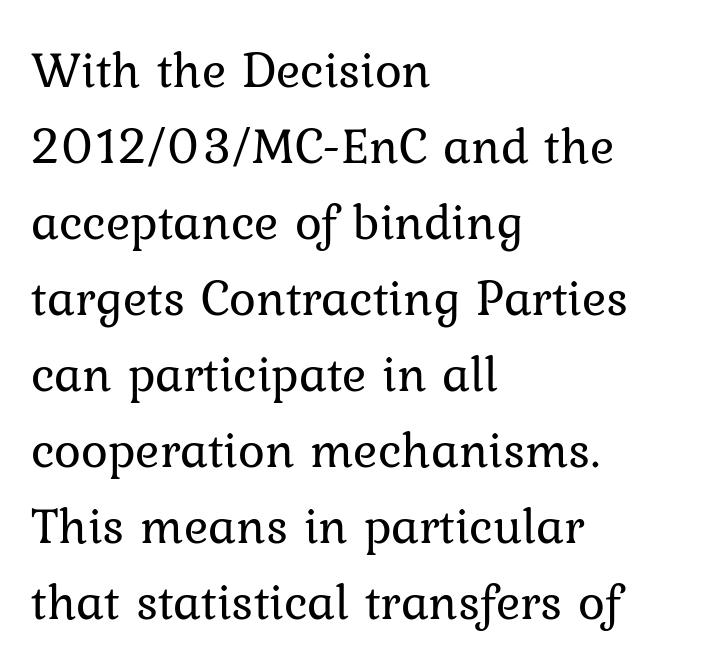
The image shows 51 px regular-weight serif type, upright; set left-aligned, normal line spacing (1.49x), normal letter spacing, not underlined; low stroke contrast and a medium x-height.
